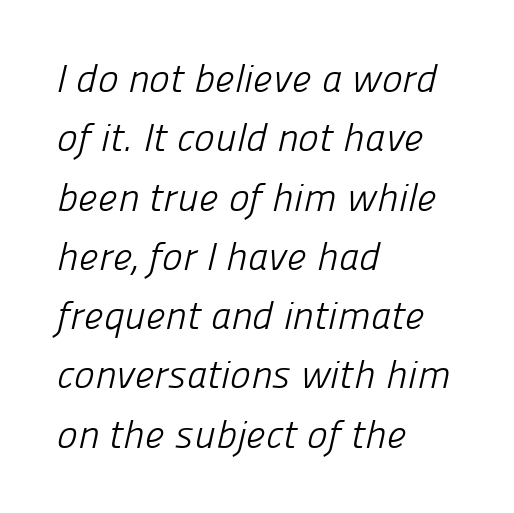
The image shows 39 px light sans-serif type; set left-aligned, normal line spacing (1.52x), normal letter spacing, not underlined; low stroke contrast and a medium x-height.
